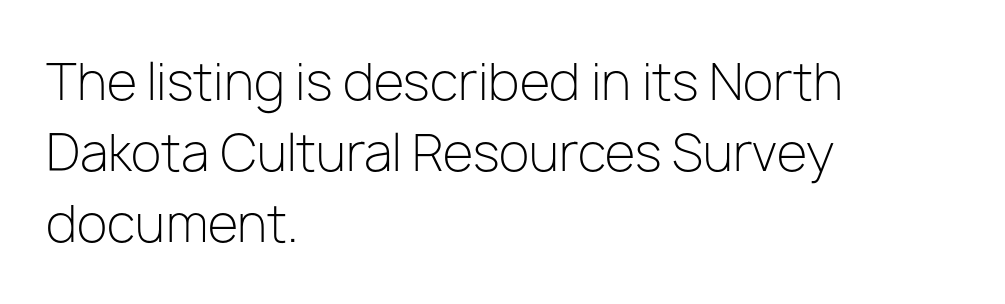
Q: Is the text bold? A: No.
Q: Is the text italic (slanted)? A: No, it is upright.
Q: Is the typeface a serif or a sans-serif typeface? A: Sans-serif.
Q: Is the text underlined? A: No.
Q: How is the paragraph aligned? A: Left-aligned.
Q: Is the spacing between letters normal or unusually wide? A: Normal.
Q: Is the spacing between lines tight, normal or loose? A: Normal.
Q: Width (condensed, normal, or wide)? A: Normal.
Q: Stroke contrast? A: Low.
Q: x-height? A: Medium.
Q: Monospaced? A: No.
